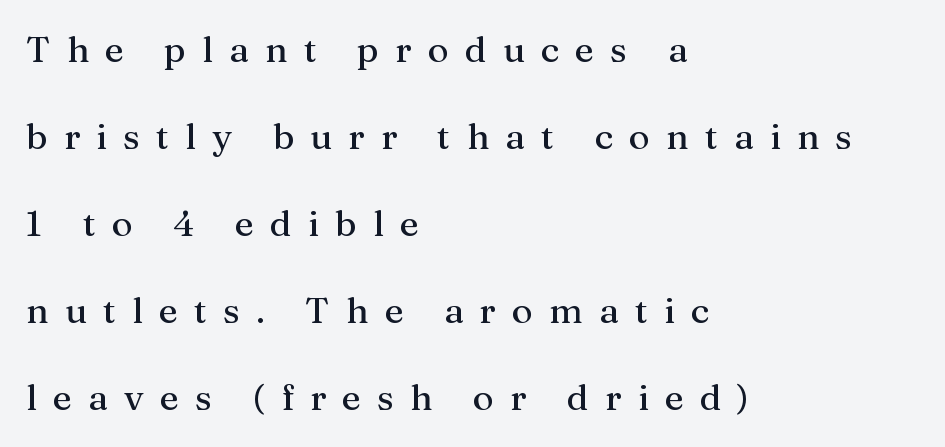
Q: Is the text italic (slanted)? A: No, it is upright.
Q: Is the typeface a serif or a sans-serif typeface? A: Serif.
Q: Is the text underlined? A: No.
Q: How is the paragraph aligned? A: Left-aligned.
Q: Is the spacing between letters normal or unusually wide? A: Unusually wide.
Q: Is the spacing between lines tight, normal or loose? A: Loose.
Q: Width (condensed, normal, or wide)? A: Normal.
Q: Stroke contrast? A: Medium.
Q: x-height? A: Medium.
Q: Monospaced? A: No.
